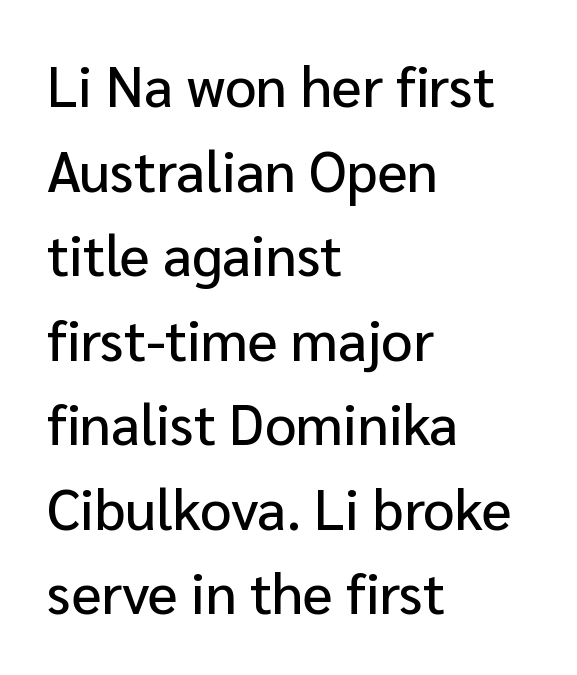
The lines sit at an ordinary, default distance from one another. The lettering holds an erect, upright posture throughout. Underlining? Definitely not there. Line beginnings align vertically; line endings do not. This rendering leaves character spacing at its baseline value. Serif or sans? Sans — the stroke terminals are bare.
